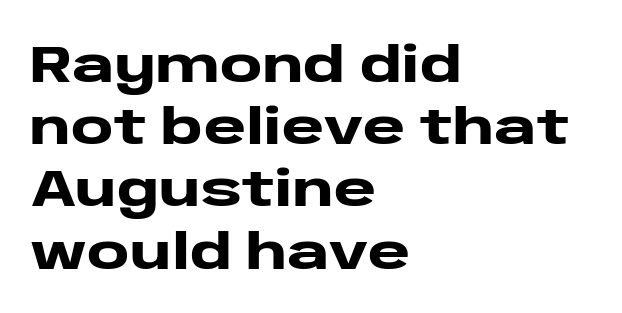
Descenders hang freely into open space. The lines are quadded left. These lines were composed using upright roman letters. Check where the strokes stop: nothing finishes them off — pure sans. Proportional: the letters do not fall into vertical columns.
